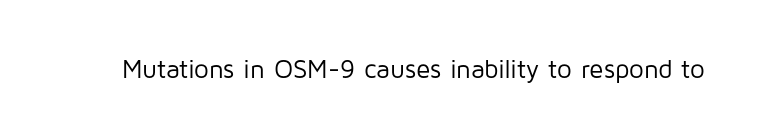
The image shows 26 px text type, upright; set normal letter spacing, not underlined.
